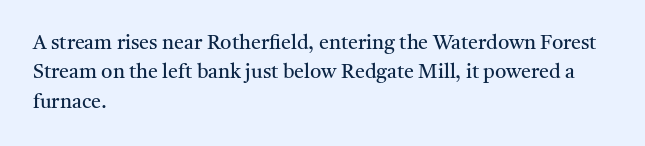
Look at the tracking — it's just the regular setting, nothing added. This sample keeps an unexceptional amount of space between lines. A typesetter would mark this as roman, not italic. Each row of text sits above clean, open space. Ink coverage per letter is moderate at most. This rendering uses left alignment, leaving the right contour irregular.
